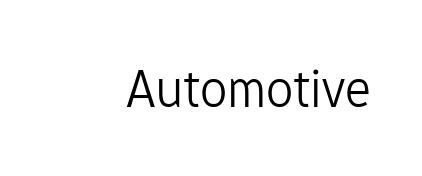
{"serif": "no", "italic": "no", "bold": "no", "weight": "light", "width": "normal", "stroke_contrast": "low", "x_height": "medium", "monospaced": "no", "underline": "no", "letter_spacing": "normal", "letter_spacing_em": 0.0, "glyph_px": 55}
